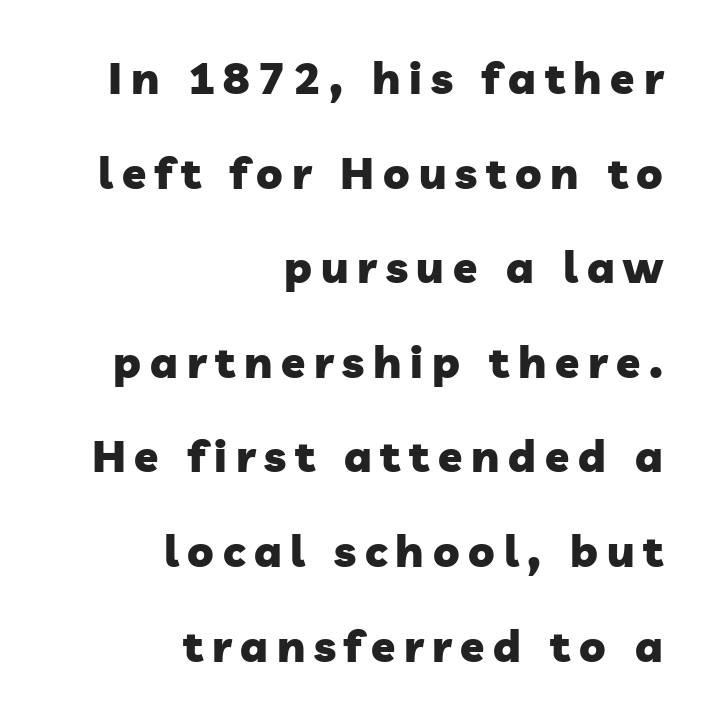
Each letter's strokes conclude bluntly, with no projecting serifs. Vertical spacing — loose. The face used here is proportionally spaced, like ordinary book or web type. This rendering widens character spacing well past its baseline value. You'd pick this weight for a headline — it's a proper bold.
